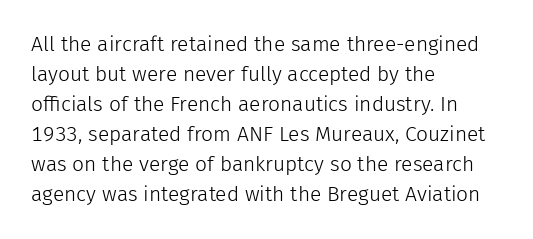
{"italic": "no", "bold": "no", "underline": "no", "align": "left", "line_spacing": "normal", "line_spacing_ratio": 1.43, "letter_spacing": "normal", "letter_spacing_em": 0.0, "glyph_px": 21}
